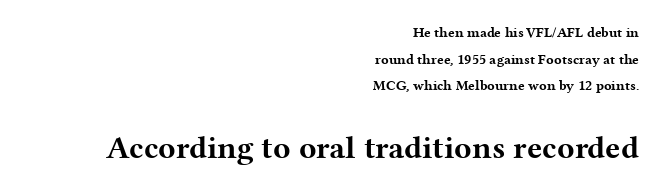
Q: Is the text bold? A: Yes.
Q: Is the text italic (slanted)? A: No, it is upright.
Q: Is the typeface a serif or a sans-serif typeface? A: Serif.
Q: Is the text underlined? A: No.
Q: How is the paragraph aligned? A: Right-aligned.
Q: Is the spacing between letters normal or unusually wide? A: Normal.
Q: Is the spacing between lines tight, normal or loose? A: Loose.
Q: Which block of text is set in a larger size, the first (top) or the second (bottom)? A: The second (bottom) one.
Q: Width (condensed, normal, or wide)? A: Wide.
Q: Stroke contrast? A: Medium.
Q: x-height? A: Medium.
Q: Monospaced? A: No.
